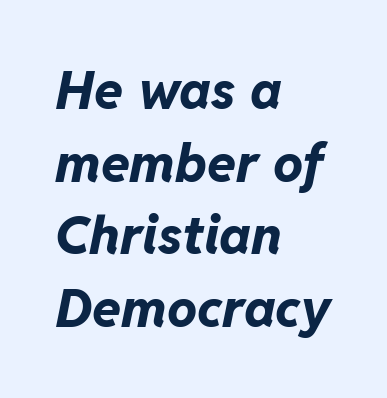
Stroke thickness is high; the sample reads as a true bold. The face used here has a pronounced slope to its letters. Honestly, the letter spacing is just normal — you wouldn't notice it. The string is rendered with underlining switched off. Proportional: the letters do not fall into vertical columns. Compared with a centered layout, this one pins lines to the left instead.
